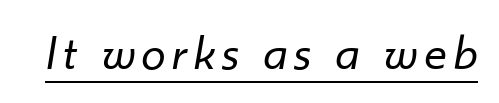
{"italic": "yes", "lean": "right", "slant_degrees": 10, "bold": "no", "weight": "regular", "width": "normal", "stroke_contrast": "low", "x_height": "small", "monospaced": "no", "underline": "yes", "glyph_px": 49}
